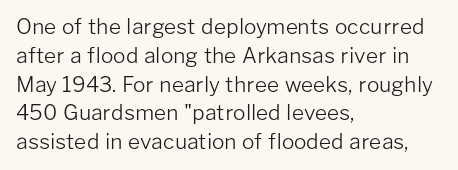
{"italic": "no", "bold": "no", "underline": "no", "align": "left", "line_spacing": "normal", "line_spacing_ratio": 1.37, "letter_spacing": "normal", "letter_spacing_em": 0.0, "glyph_px": 21}
